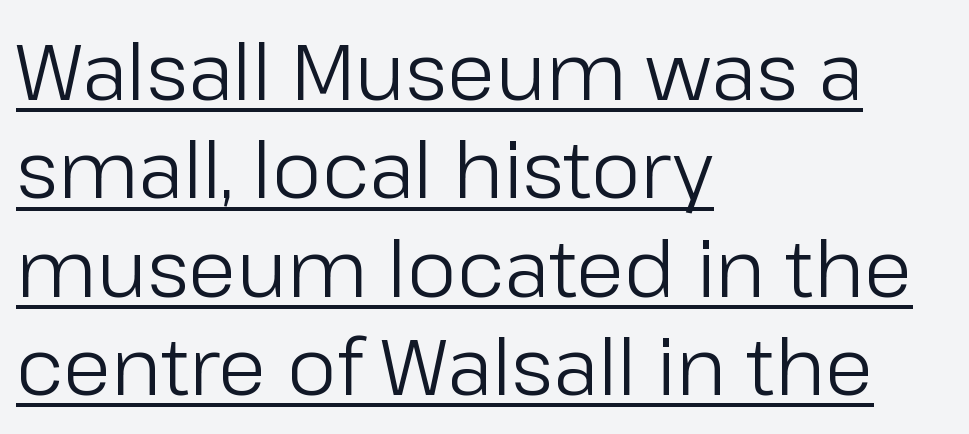
The lettering is marked with a stroke running underneath it. Note the varied advance widths — an 'i' is clearly narrower than an 'm'. A light-to-regular cut is what we see here. Posture: straight, roman, zero tilt. The letters sit at their default tracking, neither squeezed nor spread.
